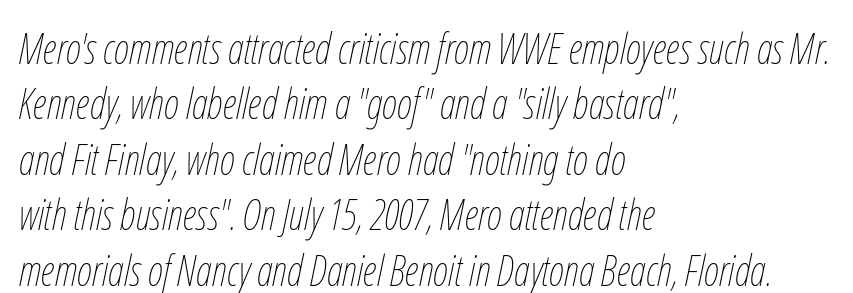
The image shows 42 px thin, condensed type, italic (leaning right); set left-aligned, normal line spacing (1.32x), normal letter spacing, not underlined; low stroke contrast and a medium x-height.
